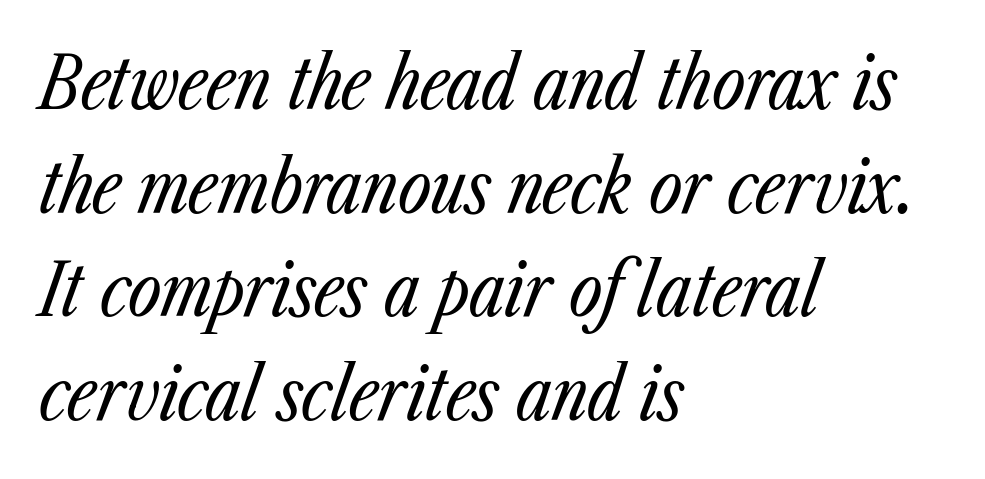
Descender tails drop into unmarked territory. Notice how the passage keeps a crisp vertical edge on the left only. Vertically, the passage feels balanced, rows spaced as you'd expect. The passage shown has conventional tracking throughout.
